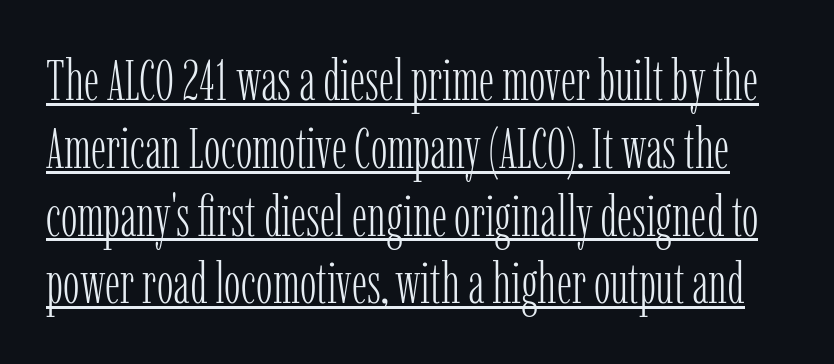
Q: Is the text bold? A: No.
Q: Is the text italic (slanted)? A: No, it is upright.
Q: Is the typeface a serif or a sans-serif typeface? A: Serif.
Q: Is the text underlined? A: Yes.
Q: Is the spacing between letters normal or unusually wide? A: Normal.
Q: Width (condensed, normal, or wide)? A: Condensed.
Q: Stroke contrast? A: Low.
Q: x-height? A: Medium.
Q: Monospaced? A: No.
